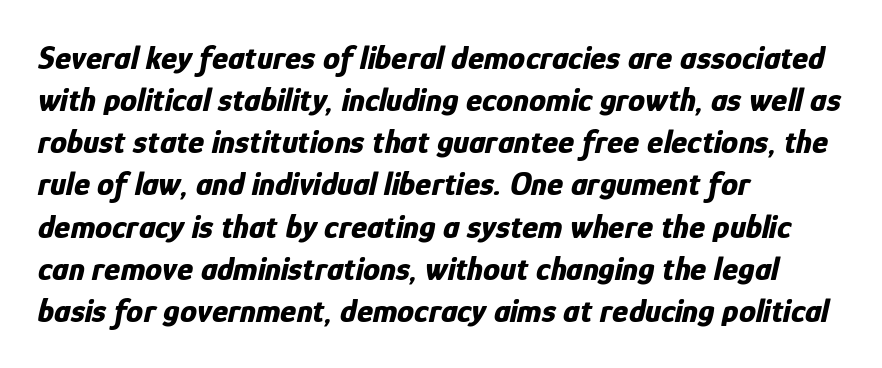
The image shows 34 px bold, condensed type, italic (leaning right); set left-aligned, line spacing 1.24x, normal letter spacing, not underlined; low stroke contrast and a medium x-height.
